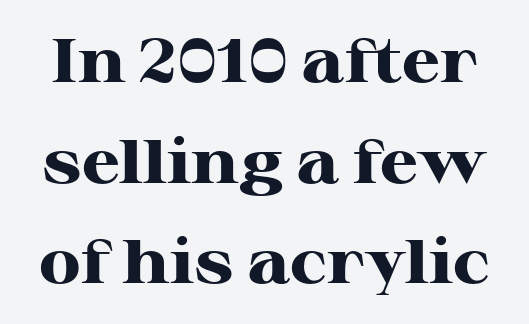
The rendering uses a bold face; every stroke is thick and dark. The specimen reads as upright at a glance. A typesetter would call this zero additional tracking. The line-height multiplier appears to be the usual default. Look at the bottom of the vertical strokes: they flare into serifs here.
